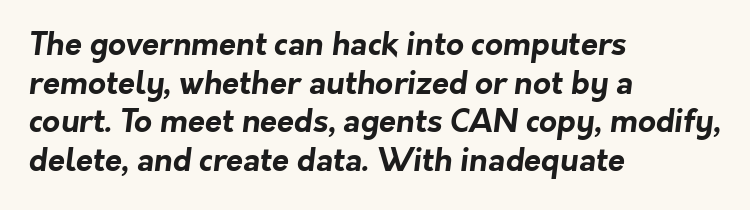
Q: Is the text bold? A: Yes.
Q: Is the typeface a serif or a sans-serif typeface? A: Sans-serif.
Q: Is the text underlined? A: No.
Q: How is the paragraph aligned? A: Left-aligned.
Q: Is the spacing between letters normal or unusually wide? A: Normal.
Q: Is the spacing between lines tight, normal or loose? A: Normal.
Q: Width (condensed, normal, or wide)? A: Normal.
Q: Stroke contrast? A: Low.
Q: x-height? A: Medium.
Q: Monospaced? A: No.
